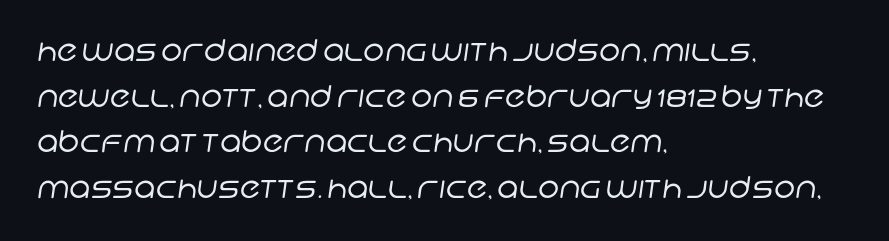
Q: Is the text bold? A: No.
Q: Is the typeface a serif or a sans-serif typeface? A: Sans-serif.
Q: Is the text underlined? A: No.
Q: How is the paragraph aligned? A: Left-aligned.
Q: Is the spacing between letters normal or unusually wide? A: Normal.
Q: Is the spacing between lines tight, normal or loose? A: Normal.
Q: Width (condensed, normal, or wide)? A: Normal.
Q: Stroke contrast? A: Low.
Q: x-height? A: Large.
Q: Monospaced? A: No.
